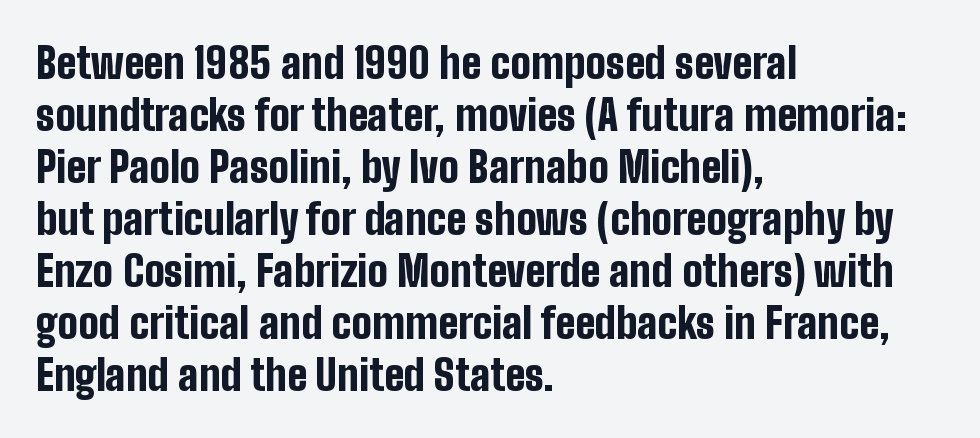
Decoration check: the copy has no underline. This is roman type, the default non-slanted kind. Which margin do the lines hug? The left one — the right edge is uneven. The font is running at its bold setting. Is this a fixed-width face? No — the glyphs have proportional, varying widths.
